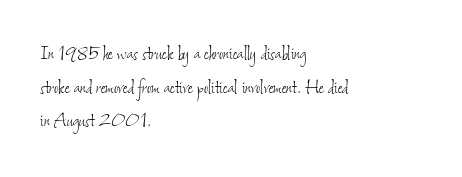
Q: Is the text bold? A: No.
Q: Is the text underlined? A: No.
Q: How is the paragraph aligned? A: Left-aligned.
Q: Is the spacing between letters normal or unusually wide? A: Normal.
Q: Is the spacing between lines tight, normal or loose? A: Normal.
